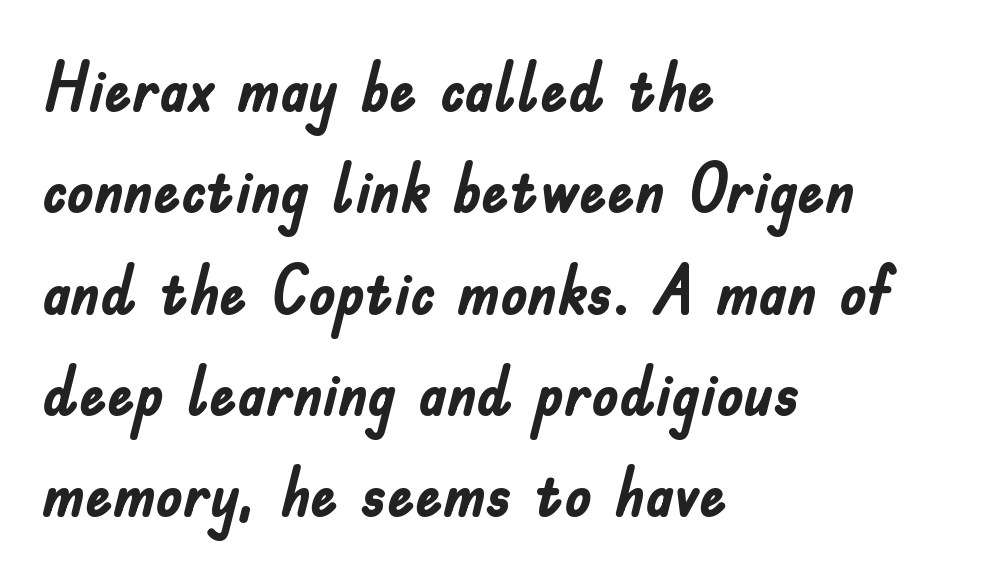
Look at the tracking — it's just the regular setting, nothing added. You could not count columns in this text — the font is proportionally spaced. Pretty heavy lettering here — definitely bold. Notice how descenders clear the ascenders below comfortably — that's standard leading. Where is the straight margin? On the left. Classification — sans serif.
